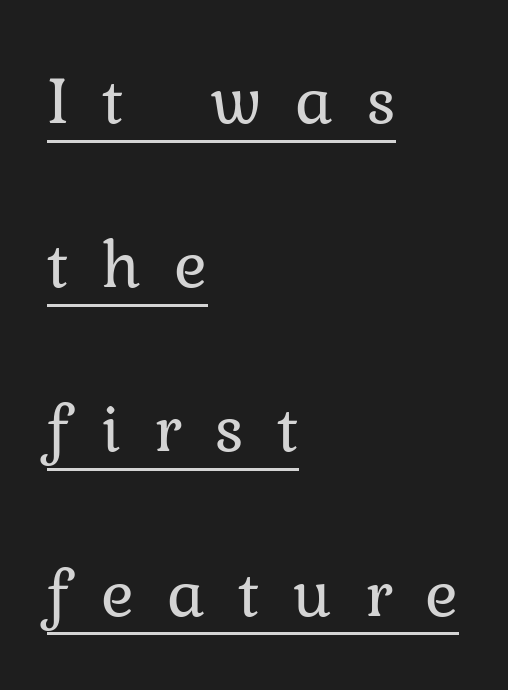
The image shows 69 px regular-weight serif type, upright; set left-aligned, loose line spacing (2.38x), unusually wide letter spacing (+0.48 em), underlined; low stroke contrast and a medium x-height.
